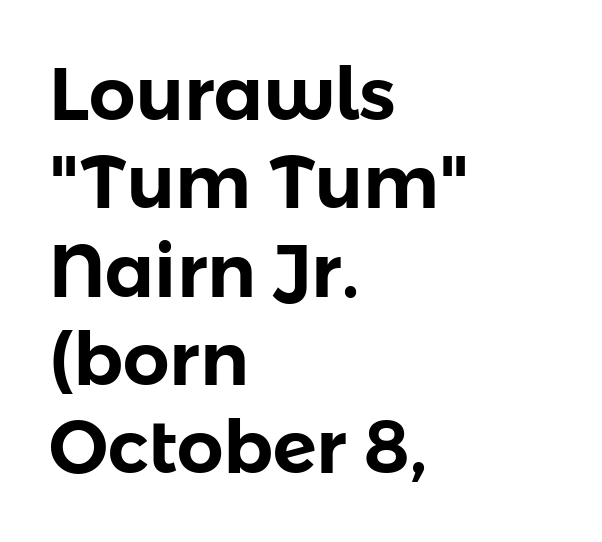
Q: Is the text italic (slanted)? A: No, it is upright.
Q: Is the typeface a serif or a sans-serif typeface? A: Sans-serif.
Q: Is the text underlined? A: No.
Q: How is the paragraph aligned? A: Left-aligned.
Q: Is the spacing between letters normal or unusually wide? A: Normal.
Q: Width (condensed, normal, or wide)? A: Normal.
Q: Stroke contrast? A: Low.
Q: x-height? A: Medium.
Q: Monospaced? A: No.
